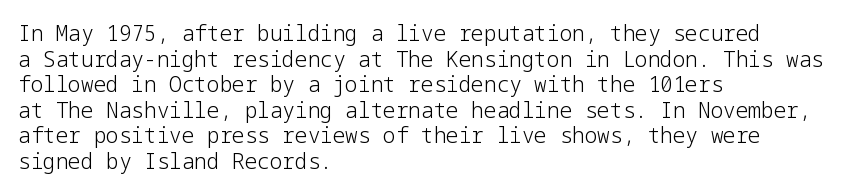
The image shows 21 px text type, upright; set left-aligned, line spacing 1.22x, normal letter spacing, not underlined.
